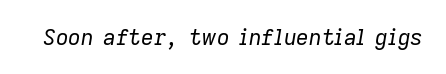
Q: Is the text bold? A: No.
Q: Is the text italic (slanted)? A: Yes, it leans right by about 9 degrees.
Q: Is the text underlined? A: No.
Q: Is the spacing between letters normal or unusually wide? A: Normal.
